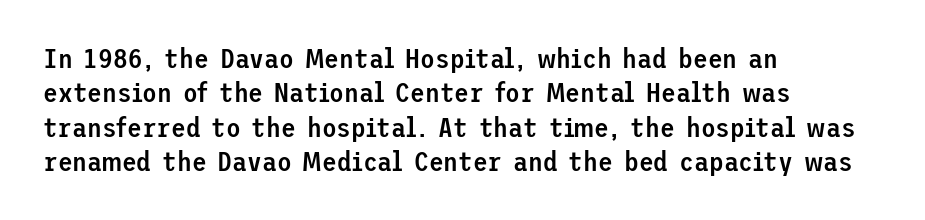
The image shows 27 px text type, upright; set left-aligned, normal line spacing (1.27x), normal letter spacing, not underlined.
